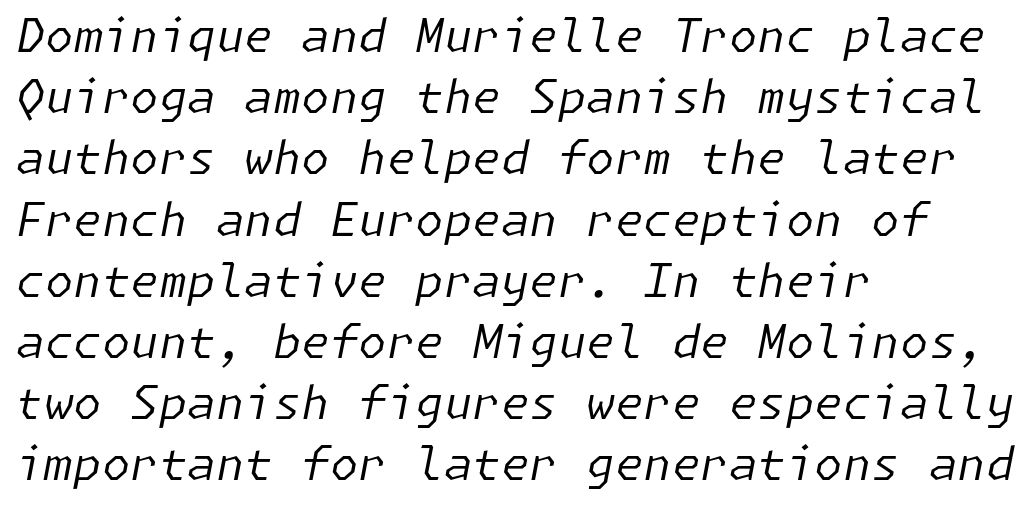
Q: Is the text bold? A: No.
Q: Is the text italic (slanted)? A: Yes, it leans right by about 11 degrees.
Q: Is the text underlined? A: No.
Q: How is the paragraph aligned? A: Left-aligned.
Q: Is the spacing between letters normal or unusually wide? A: Normal.
Q: Is the spacing between lines tight, normal or loose? A: Normal.
Q: Width (condensed, normal, or wide)? A: Normal.
Q: Stroke contrast? A: Low.
Q: x-height? A: Medium.
